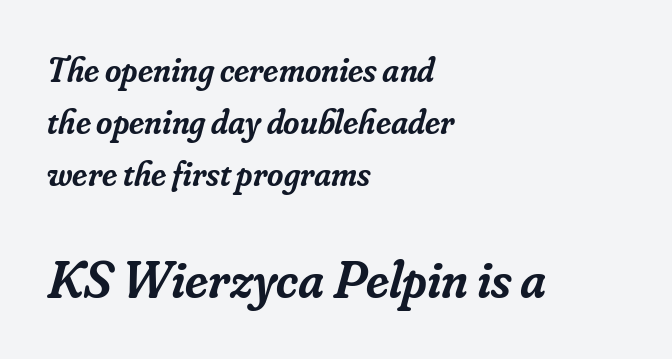
Q: Is the text bold? A: Semi-bold.
Q: Is the text italic (slanted)? A: Yes, it leans right by about 16 degrees.
Q: Is the typeface a serif or a sans-serif typeface? A: Serif.
Q: Is the text underlined? A: No.
Q: How is the paragraph aligned? A: Left-aligned.
Q: Is the spacing between letters normal or unusually wide? A: Normal.
Q: Is the spacing between lines tight, normal or loose? A: Normal.
Q: Which block of text is set in a larger size, the first (top) or the second (bottom)? A: The second (bottom) one.
Q: Width (condensed, normal, or wide)? A: Normal.
Q: Stroke contrast? A: Low.
Q: x-height? A: Small.
Q: Monospaced? A: No.
